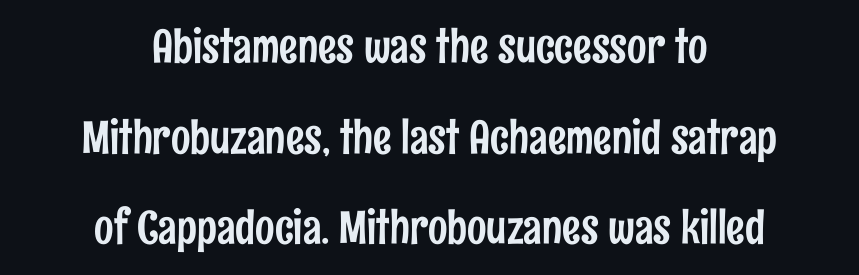
{"serif": "no", "italic": "no", "width": "condensed", "stroke_contrast": "low", "x_height": "medium", "monospaced": "no", "underline": "no", "align": "center", "line_spacing": "loose", "line_spacing_ratio": 1.97, "letter_spacing": "normal", "letter_spacing_em": 0.0, "glyph_px": 46}
